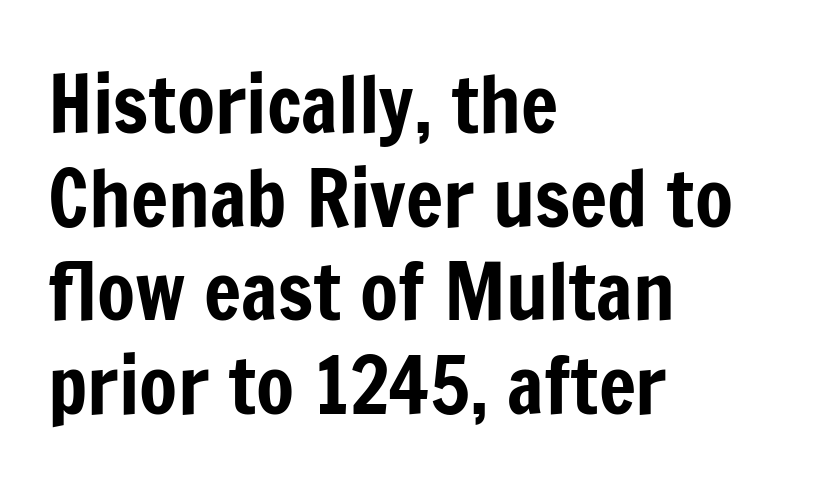
The image shows 78 px condensed sans-serif type, upright; set left-aligned, line spacing 1.2x, normal letter spacing, not underlined; low stroke contrast and a medium x-height.
